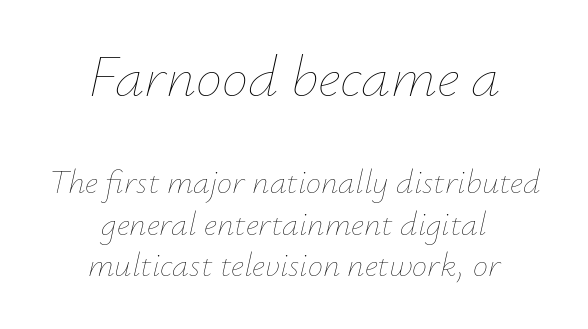
The image shows 59 px thin type, italic (leaning right); set centered, line spacing 1.23x, normal letter spacing, not underlined; the first (top) block is 1.74x larger; low stroke contrast and a small x-height.
